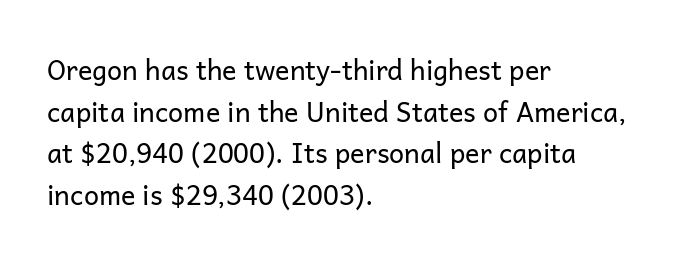
Q: Is the text bold? A: No.
Q: Is the text italic (slanted)? A: No, it is upright.
Q: Is the text underlined? A: No.
Q: How is the paragraph aligned? A: Left-aligned.
Q: Is the spacing between letters normal or unusually wide? A: Normal.
Q: Is the spacing between lines tight, normal or loose? A: Normal.
